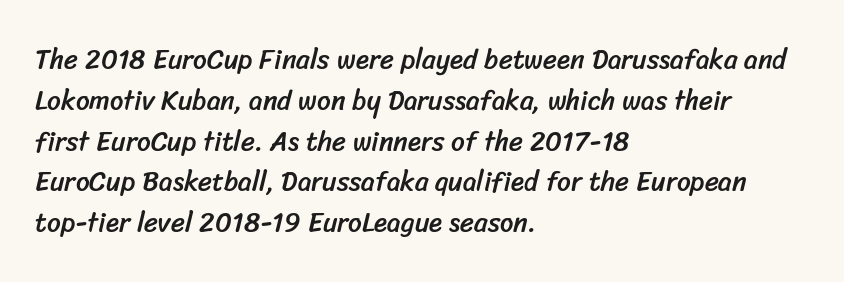
The image shows 27 px text type; set left-aligned, normal line spacing (1.51x), normal letter spacing, not underlined.
